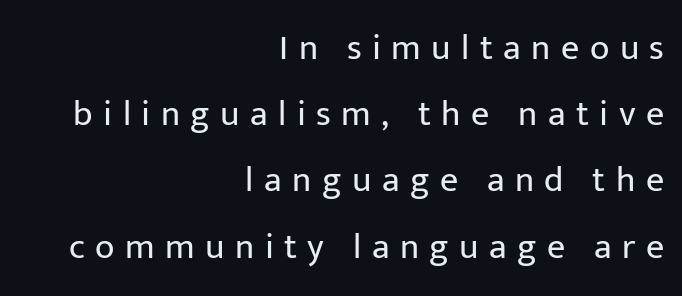
{"serif": "no", "italic": "no", "bold": "no", "weight": "regular", "width": "normal", "stroke_contrast": "low", "x_height": "medium", "monospaced": "no", "underline": "no", "align": "right", "line_spacing_ratio": 1.84, "letter_spacing": "wide", "letter_spacing_em": 0.29, "glyph_px": 36}
